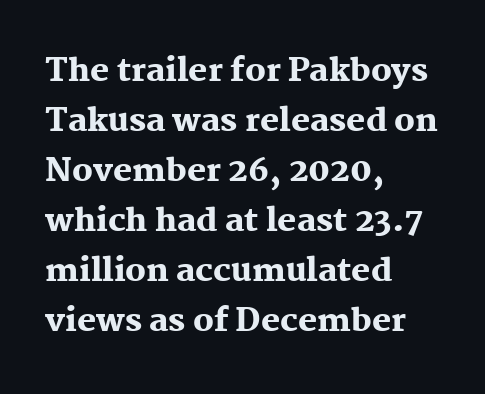
The image shows 32 px heavy serif type, upright; set left-aligned, normal line spacing (1.56x), normal letter spacing, not underlined; medium stroke contrast and a medium x-height.
